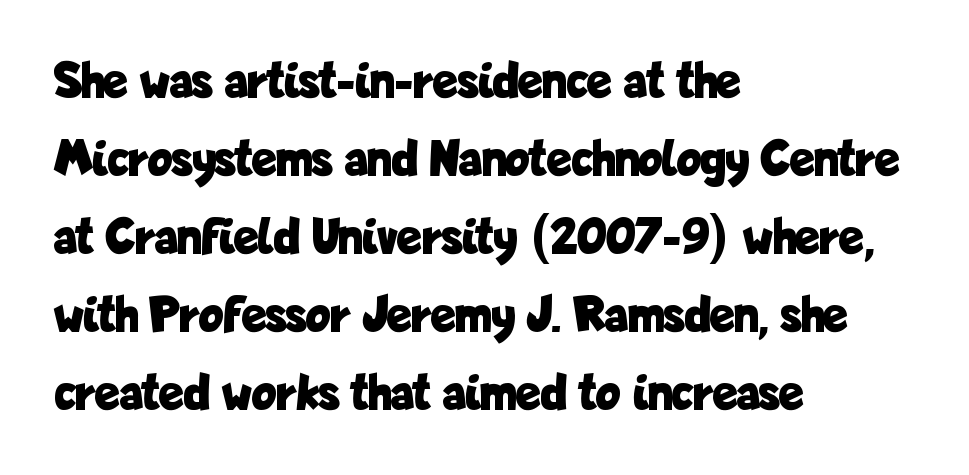
Notice how thick the strokes are: this is what a full bold looks like. Just letters on the line, the space beneath them empty. I'd call this a sans setting — the letters go barefoot. In terms of posture, this sample is upright. The face used here is proportionally spaced, like ordinary book or web type.
